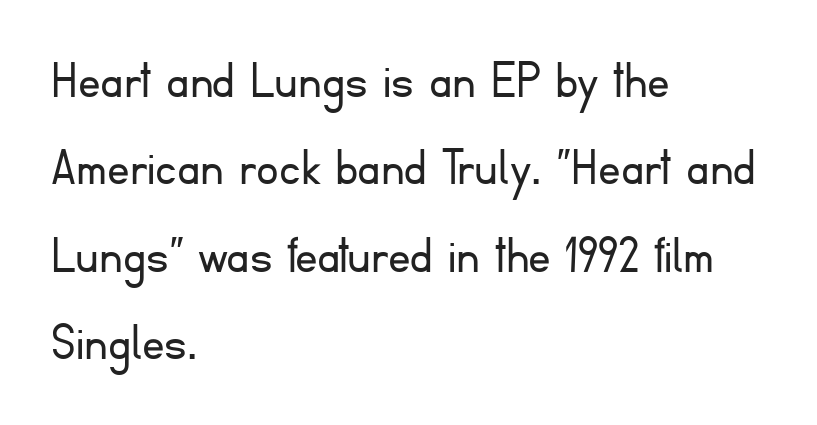
{"serif": "no", "italic": "no", "bold": "no", "weight": "light", "width": "normal", "stroke_contrast": "low", "x_height": "small", "monospaced": "no", "underline": "no", "align": "left", "line_spacing": "normal", "line_spacing_ratio": 1.56, "letter_spacing": "normal", "letter_spacing_em": 0.0, "glyph_px": 56}
